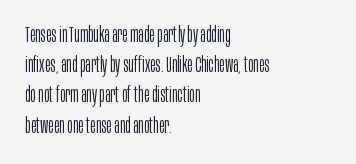
{"italic": "no", "bold": "no", "underline": "no", "align": "left", "line_spacing": "normal", "line_spacing_ratio": 1.44, "letter_spacing": "normal", "letter_spacing_em": 0.0, "glyph_px": 21}
